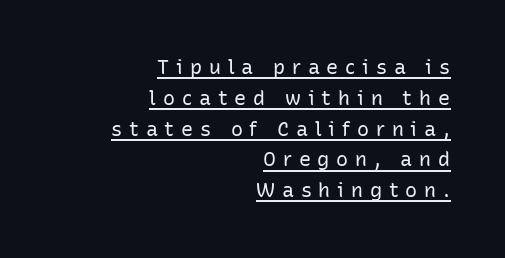
Q: Is the text bold? A: No.
Q: Is the text italic (slanted)? A: No, it is upright.
Q: Is the text underlined? A: Yes.
Q: How is the paragraph aligned? A: Right-aligned.
Q: Is the spacing between letters normal or unusually wide? A: Unusually wide.
Q: Is the spacing between lines tight, normal or loose? A: Normal.
